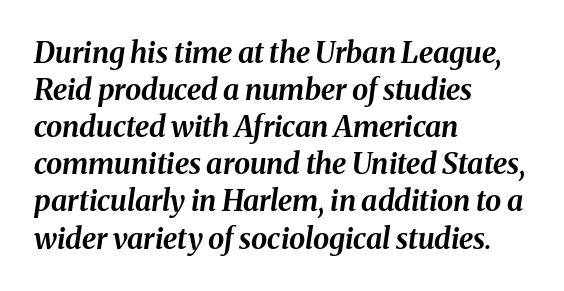
The rendering applies a slant to the glyphs. Regarding leading, the lines here are spaced in the standard way. No extra tracking has been applied to these lines. Glance below the letters and you will spot only blank space. Each letter keeps its own natural width here, so spacing adapts to shape.
